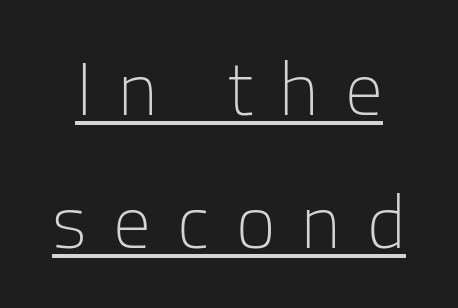
Does the type have serifs? No, each stem ends abruptly. Notice how a bar underscores the lettering throughout. Varying glyph widths throughout — classic text-font behaviour. This is roman type, the default non-slanted kind.
